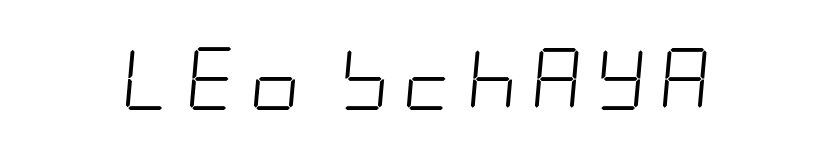
The image shows 63 px light, condensed type, italic (leaning right); set unusually wide letter spacing (+0.2 em), not underlined; low stroke contrast and a large x-height.
